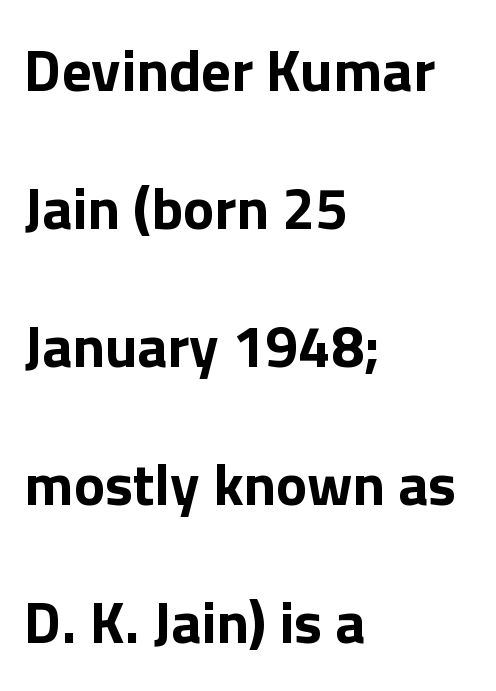
{"serif": "no", "italic": "no", "bold": "yes", "weight": "bold", "width": "normal", "stroke_contrast": "low", "x_height": "medium", "monospaced": "no", "underline": "no", "align": "left", "line_spacing": "loose", "line_spacing_ratio": 2.34, "letter_spacing": "normal", "letter_spacing_em": 0.0, "glyph_px": 59}
